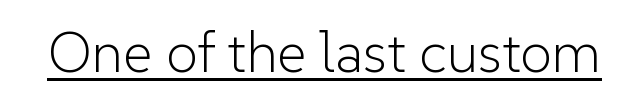
The image shows 57 px light sans-serif type, upright; set normal letter spacing, underlined; low stroke contrast and a medium x-height.
